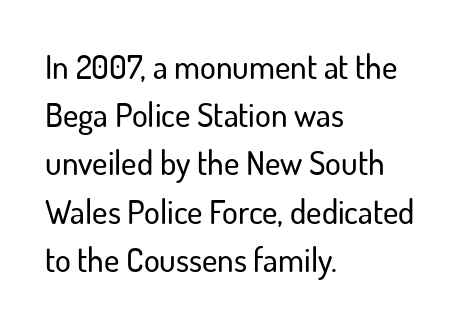
{"serif": "no", "italic": "no", "width": "normal", "stroke_contrast": "low", "x_height": "small", "monospaced": "no", "underline": "no", "align": "left", "line_spacing": "normal", "line_spacing_ratio": 1.46, "letter_spacing": "normal", "letter_spacing_em": 0.0, "glyph_px": 33}
